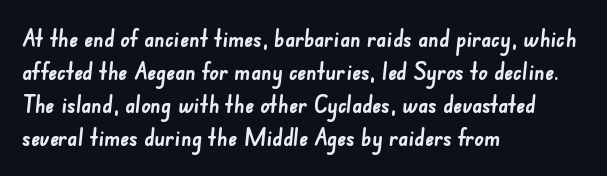
{"bold": "yes", "underline": "no", "align": "left", "line_spacing": "normal", "line_spacing_ratio": 1.44, "letter_spacing": "normal", "letter_spacing_em": 0.0, "glyph_px": 23}
